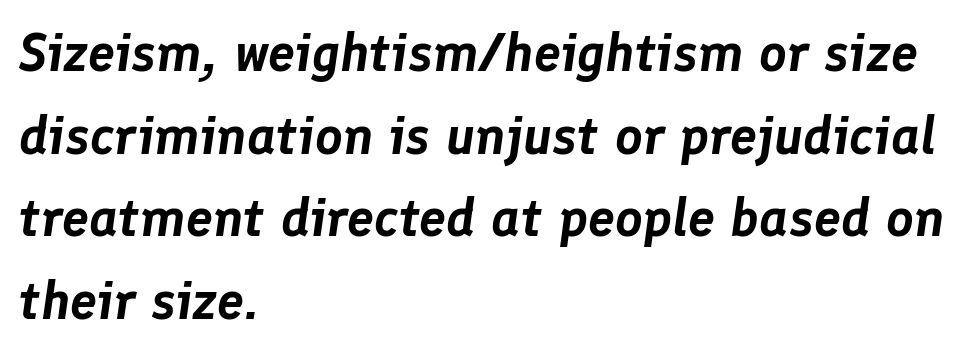
Q: Is the text italic (slanted)? A: Yes, it leans right by about 8 degrees.
Q: Is the text underlined? A: No.
Q: How is the paragraph aligned? A: Left-aligned.
Q: Is the spacing between letters normal or unusually wide? A: Normal.
Q: Is the spacing between lines tight, normal or loose? A: Normal.
Q: Width (condensed, normal, or wide)? A: Normal.
Q: Stroke contrast? A: Low.
Q: x-height? A: Medium.
Q: Monospaced? A: No.
